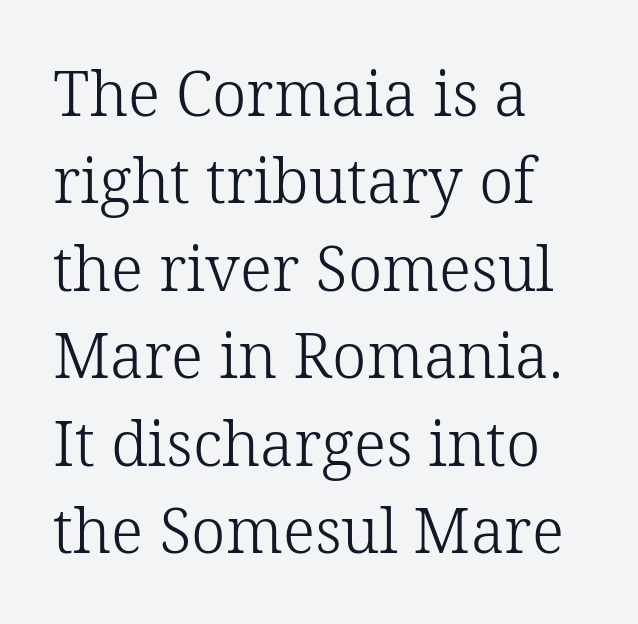
{"serif": "yes", "italic": "no", "bold": "no", "weight": "light", "width": "normal", "stroke_contrast": "low", "x_height": "medium", "monospaced": "no", "underline": "no", "align": "left", "line_spacing": "normal", "line_spacing_ratio": 1.41, "letter_spacing": "normal", "letter_spacing_em": 0.0, "glyph_px": 62}
